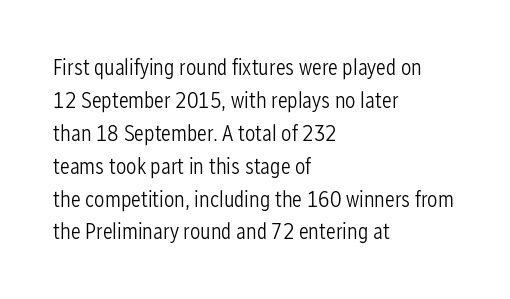
Q: Is the text bold? A: No.
Q: Is the text italic (slanted)? A: No, it is upright.
Q: Is the text underlined? A: No.
Q: How is the paragraph aligned? A: Left-aligned.
Q: Is the spacing between letters normal or unusually wide? A: Normal.
Q: Is the spacing between lines tight, normal or loose? A: Normal.
